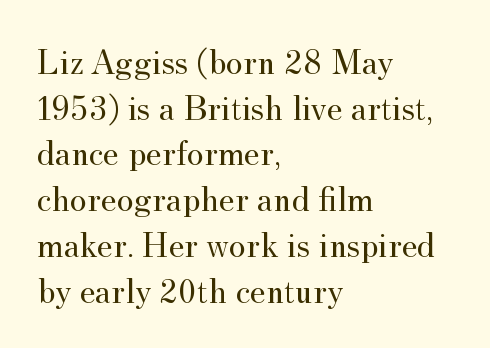
{"serif": "yes", "italic": "no", "bold": "no", "weight": "regular", "width": "normal", "stroke_contrast": "medium", "x_height": "small", "monospaced": "no", "underline": "no", "align": "left", "line_spacing": "normal", "line_spacing_ratio": 1.27, "letter_spacing": "normal", "letter_spacing_em": 0.0, "glyph_px": 36}
